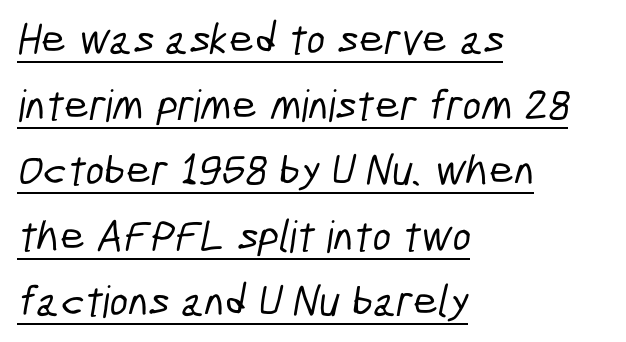
{"serif": "no", "width": "condensed", "stroke_contrast": "low", "x_height": "medium", "monospaced": "no", "underline": "yes", "align": "left", "line_spacing": "normal", "line_spacing_ratio": 1.49, "letter_spacing": "normal", "letter_spacing_em": 0.0, "glyph_px": 44}
